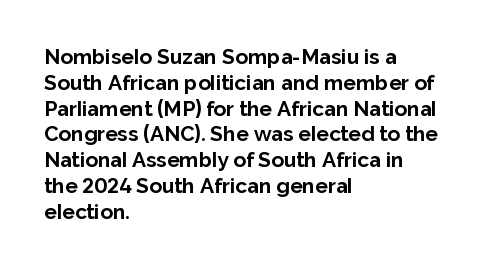
Q: Is the text bold? A: Yes.
Q: Is the text italic (slanted)? A: No, it is upright.
Q: Is the text underlined? A: No.
Q: How is the paragraph aligned? A: Left-aligned.
Q: Is the spacing between letters normal or unusually wide? A: Normal.
